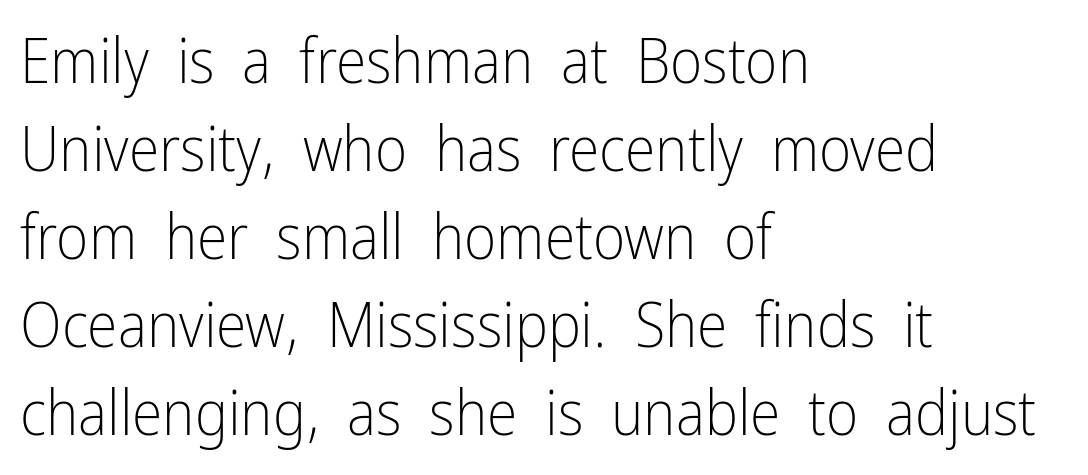
Q: Is the text bold? A: No.
Q: Is the text italic (slanted)? A: No, it is upright.
Q: Is the typeface a serif or a sans-serif typeface? A: Sans-serif.
Q: Is the text underlined? A: No.
Q: How is the paragraph aligned? A: Left-aligned.
Q: Is the spacing between letters normal or unusually wide? A: Normal.
Q: Is the spacing between lines tight, normal or loose? A: Normal.
Q: Width (condensed, normal, or wide)? A: Condensed.
Q: Stroke contrast? A: Low.
Q: x-height? A: Medium.
Q: Monospaced? A: No.
